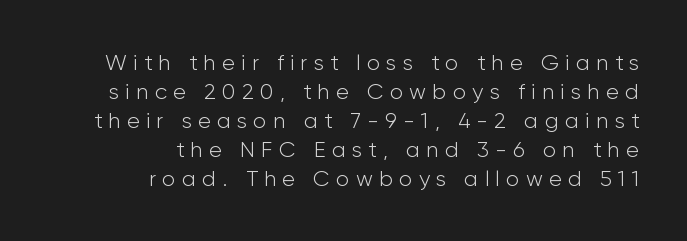
{"italic": "no", "bold": "no", "underline": "no", "align": "right", "line_spacing": "normal", "line_spacing_ratio": 1.32, "letter_spacing": "wide", "letter_spacing_em": 0.28, "glyph_px": 22}
